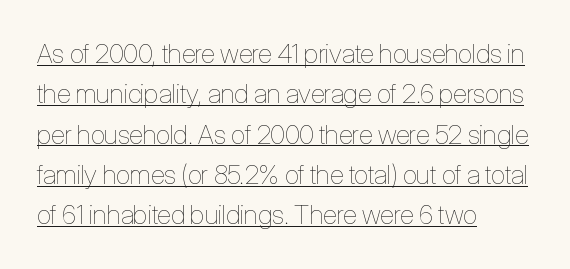
{"italic": "no", "bold": "no", "underline": "yes", "align": "left", "line_spacing": "normal", "line_spacing_ratio": 1.55, "letter_spacing": "normal", "letter_spacing_em": 0.0, "glyph_px": 26}
